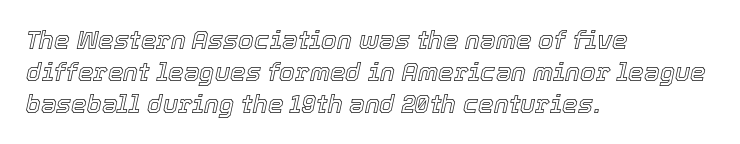
The image shows 25 px text type, italic (leaning right); set left-aligned, normal line spacing (1.28x), normal letter spacing, not underlined.
